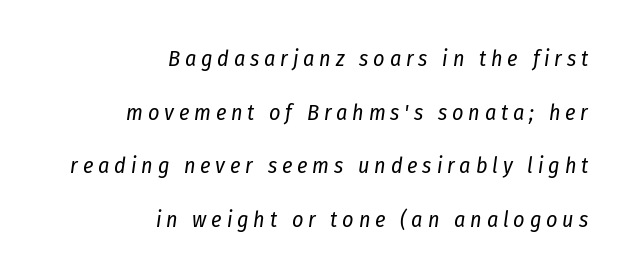
The image shows 22 px text type, italic (leaning right); set right-aligned, loose line spacing (2.44x), unusually wide letter spacing (+0.22 em), not underlined.
